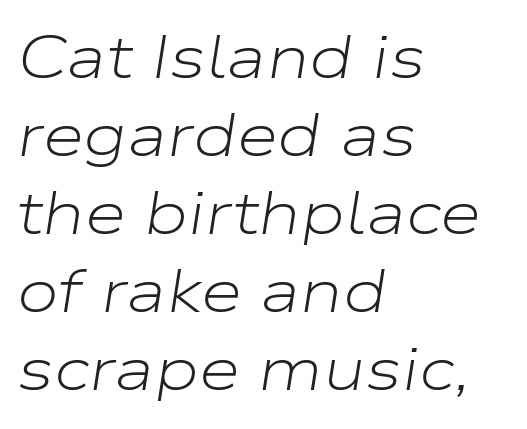
{"italic": "yes", "lean": "right", "slant_degrees": 9, "bold": "no", "weight": "light", "width": "wide", "stroke_contrast": "low", "x_height": "medium", "monospaced": "no", "underline": "no", "align": "left", "line_spacing": "normal", "line_spacing_ratio": 1.3, "letter_spacing": "normal", "letter_spacing_em": 0.0, "glyph_px": 60}
